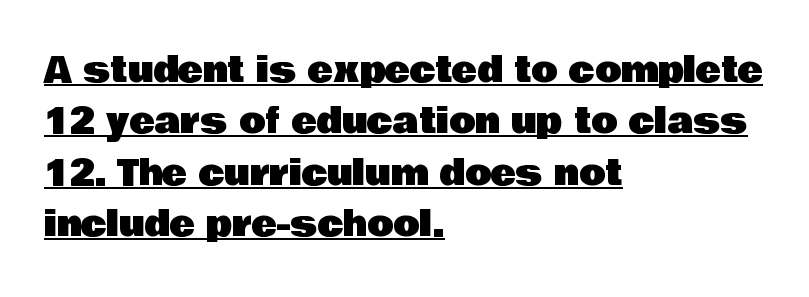
{"serif": "no", "italic": "no", "width": "normal", "stroke_contrast": "low", "x_height": "large", "monospaced": "no", "underline": "yes", "align": "left", "line_spacing": "normal", "line_spacing_ratio": 1.51, "letter_spacing": "normal", "letter_spacing_em": 0.0, "glyph_px": 34}
